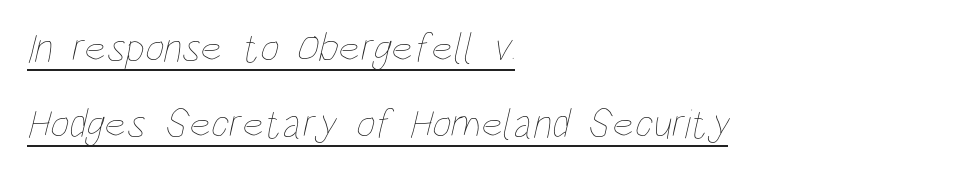
Proportional: the letters do not fall into vertical columns. Quick note: underline on. Alignment: flush left. Compared with a typical body face, this is equally light or lighter still. This sample uses plain, unmodified letter spacing.
